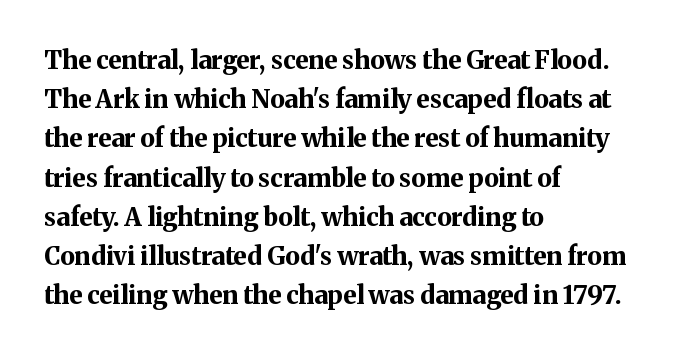
There is no visible air inserted between adjacent glyphs. This sample is left-justified, so line endings fall wherever the words run out. Normally led — the rows are evenly, conventionally spaced. The lettering holds an erect, upright posture throughout.
